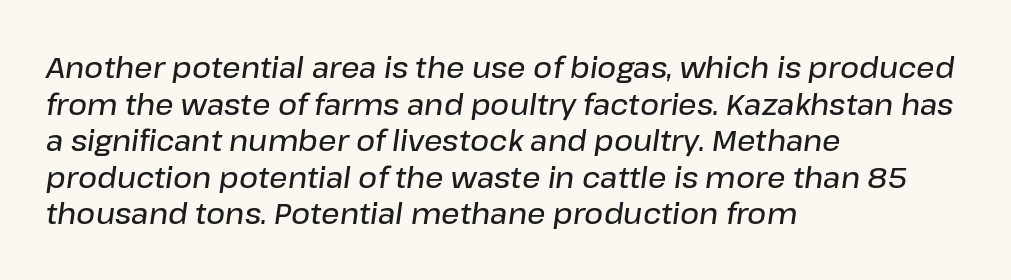
Summary of weight: moderately heavy, a semibold. Underlining? Definitely not there. This sample uses plain, unmodified letter spacing. A typesetter would call this proportional, since set widths differ per character. If you drew a line through each stem, it would be angled.
